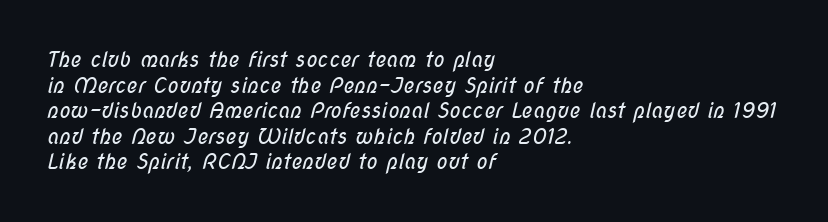
{"bold": "no", "underline": "no", "align": "left", "line_spacing_ratio": 1.22, "letter_spacing": "normal", "letter_spacing_em": 0.0, "glyph_px": 21}
